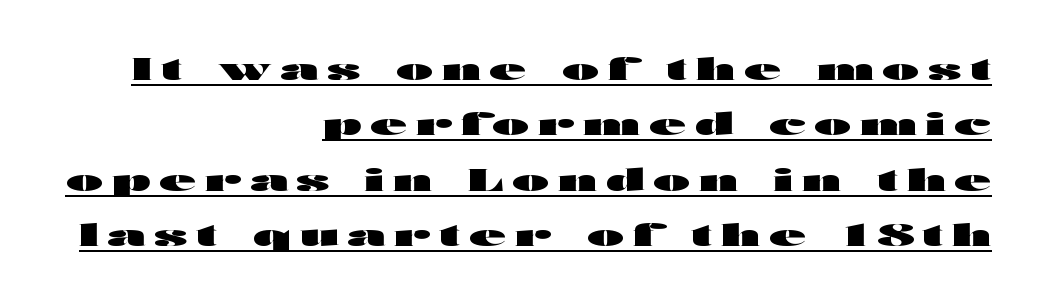
Q: Is the text bold? A: Yes.
Q: Is the text italic (slanted)? A: No, it is upright.
Q: Is the typeface a serif or a sans-serif typeface? A: Sans-serif.
Q: Is the text underlined? A: Yes.
Q: How is the paragraph aligned? A: Right-aligned.
Q: Is the spacing between letters normal or unusually wide? A: Unusually wide.
Q: Width (condensed, normal, or wide)? A: Wide.
Q: Stroke contrast? A: High.
Q: x-height? A: Medium.
Q: Monospaced? A: No.
